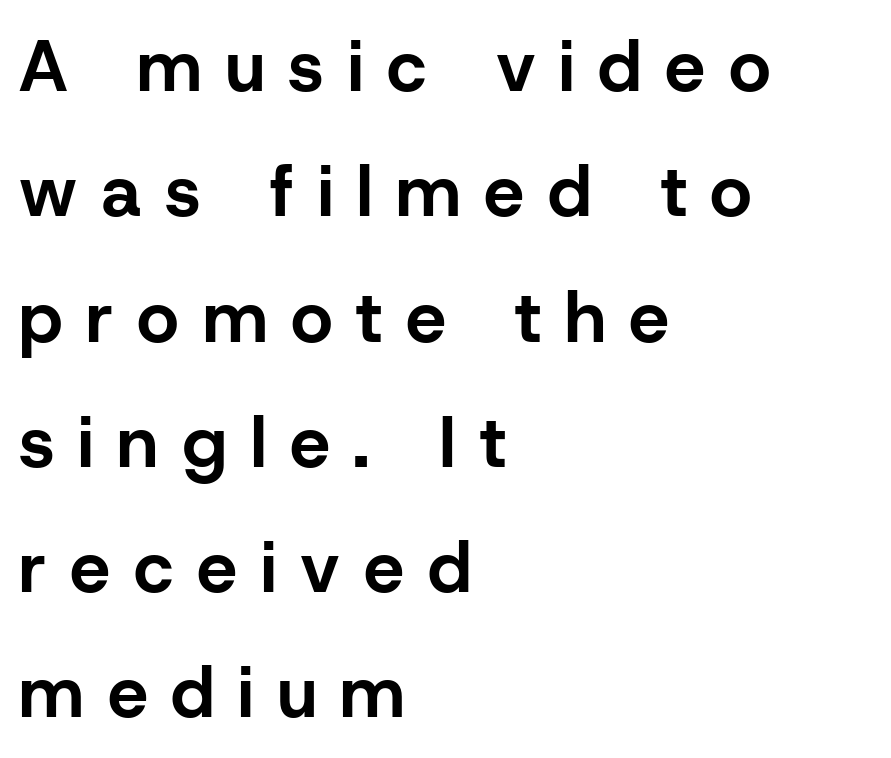
Each letter keeps its own natural width here, so spacing adapts to shape. The strip under each line holds only bare page. Caption: expanded tracking, letters set apart. The designer went with a sans here, leaving each stem footless.
